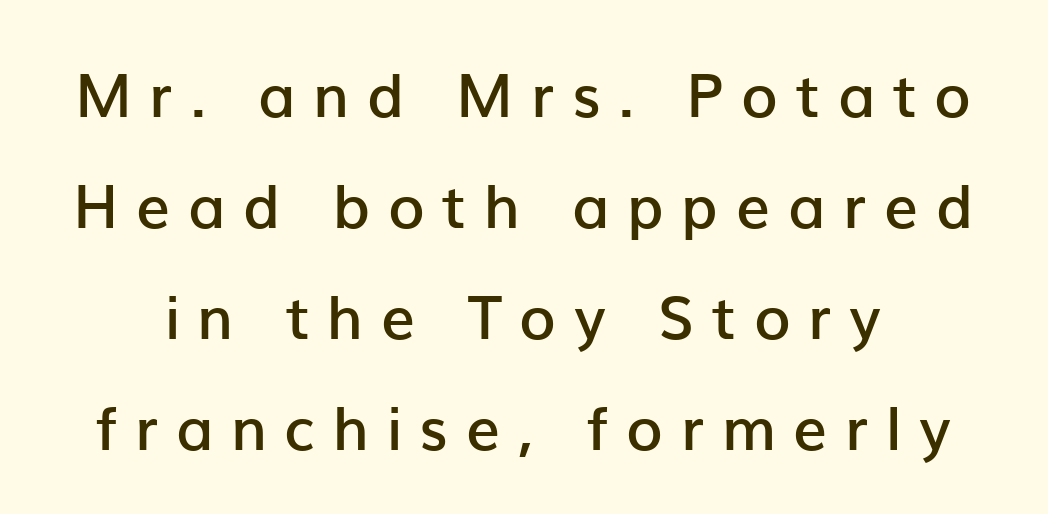
{"serif": "no", "italic": "no", "bold": "semi", "weight": "semibold", "width": "normal", "stroke_contrast": "low", "x_height": "medium", "monospaced": "no", "underline": "no", "line_spacing_ratio": 1.85, "letter_spacing": "wide", "letter_spacing_em": 0.29, "glyph_px": 60}
